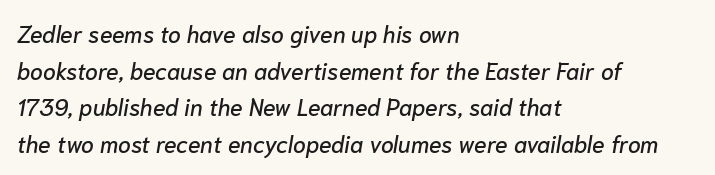
Does the copy run flush right? No — it runs flush left. The rendering keeps characters at their native spacing. Regarding leading, the lines here are spaced in the standard way. When letters slant like this, we call the style italic. This rendering features lettering with no underline.
